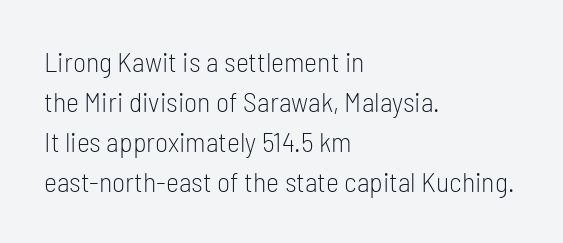
No extra ink here — the face is not bold. A typesetter would call this zero additional tracking. The specimen reads as upright at a glance. Serifs: no, the terminals of the letterforms are clean.
